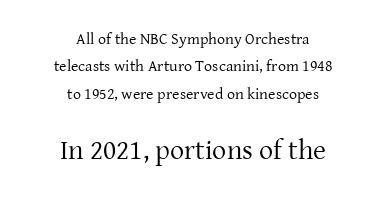
{"serif": "yes", "italic": "no", "bold": "no", "weight": "regular", "width": "normal", "stroke_contrast": "low", "x_height": "medium", "monospaced": "no", "underline": "no", "align": "center", "line_spacing_ratio": 1.71, "letter_spacing": "normal", "letter_spacing_em": 0.0, "larger_block": "second", "size_ratio": 1.75, "glyph_px": 28}
